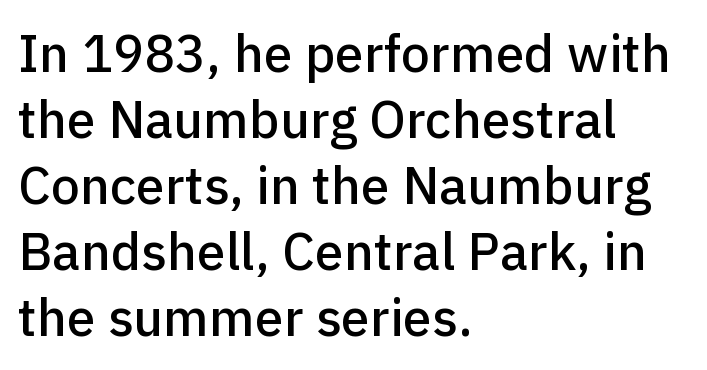
A typesetter would call this proportional, since set widths differ per character. Interline gaps are of average width in this sample. The characters display no serif detailing; their extremities are plain. The face used here is rendered with its standard letterfit.
